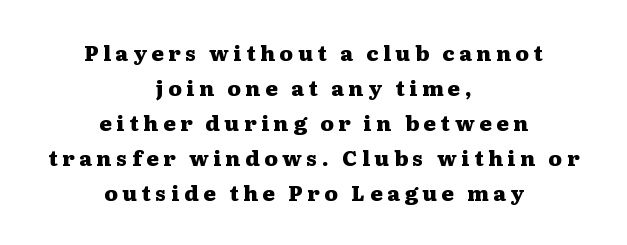
Q: Is the text bold? A: Yes.
Q: Is the text italic (slanted)? A: No, it is upright.
Q: Is the text underlined? A: No.
Q: How is the paragraph aligned? A: Centered.
Q: Is the spacing between letters normal or unusually wide? A: Unusually wide.
Q: Is the spacing between lines tight, normal or loose? A: Normal.
